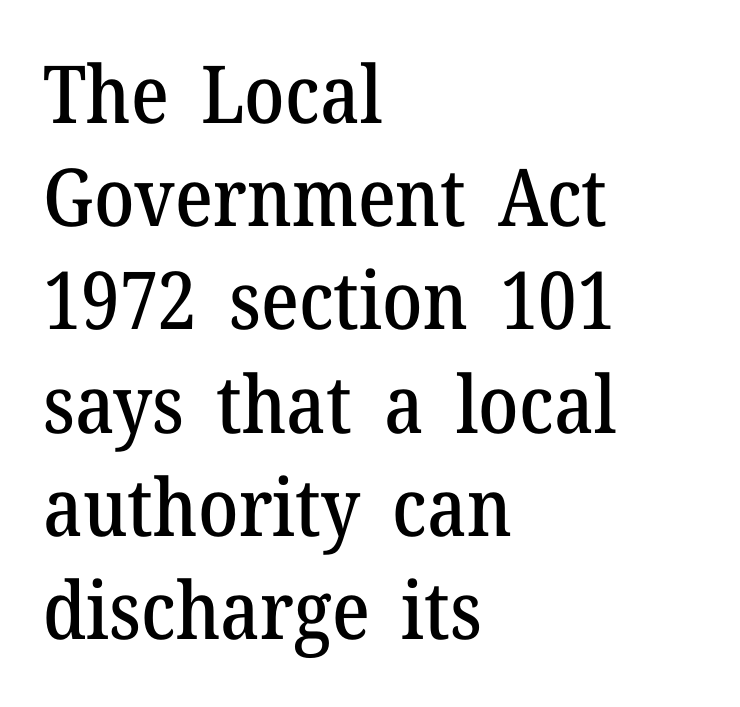
Q: Is the text italic (slanted)? A: No, it is upright.
Q: Is the typeface a serif or a sans-serif typeface? A: Serif.
Q: Is the text underlined? A: No.
Q: How is the paragraph aligned? A: Left-aligned.
Q: Is the spacing between letters normal or unusually wide? A: Normal.
Q: Is the spacing between lines tight, normal or loose? A: Normal.
Q: Width (condensed, normal, or wide)? A: Normal.
Q: Stroke contrast? A: Medium.
Q: x-height? A: Medium.
Q: Monospaced? A: No.
